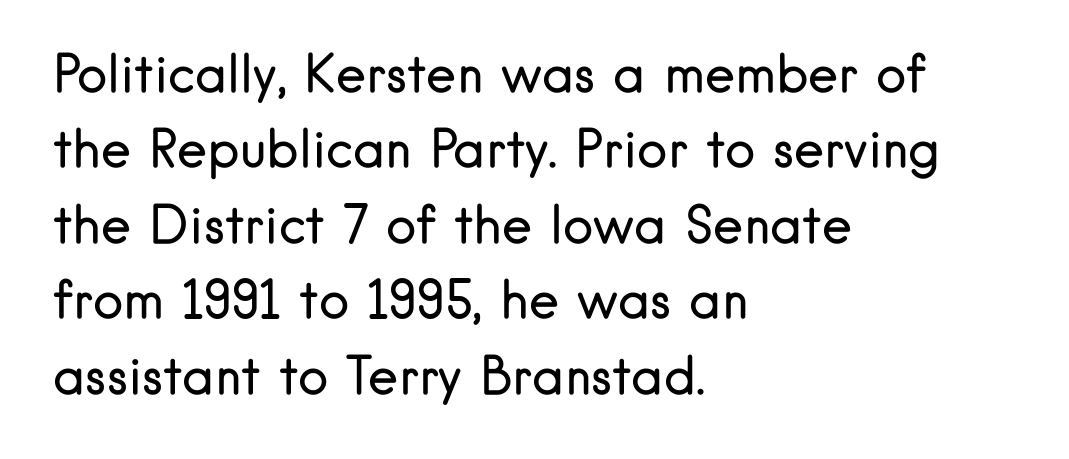
{"serif": "no", "italic": "no", "bold": "no", "weight": "regular", "width": "normal", "stroke_contrast": "low", "x_height": "small", "monospaced": "no", "underline": "no", "align": "left", "line_spacing": "normal", "line_spacing_ratio": 1.48, "letter_spacing": "normal", "letter_spacing_em": 0.0, "glyph_px": 51}
